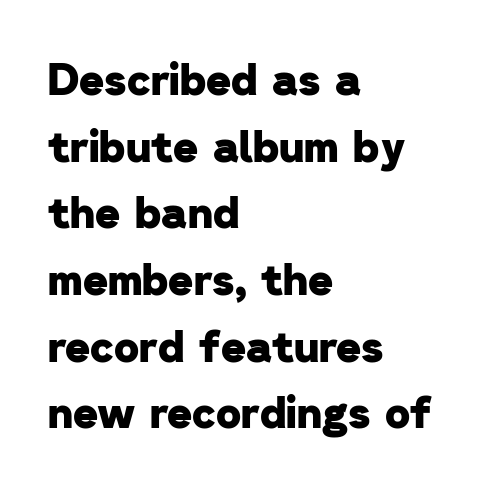
Q: Is the text bold? A: Yes.
Q: Is the typeface a serif or a sans-serif typeface? A: Sans-serif.
Q: Is the text underlined? A: No.
Q: How is the paragraph aligned? A: Left-aligned.
Q: Is the spacing between letters normal or unusually wide? A: Normal.
Q: Is the spacing between lines tight, normal or loose? A: Normal.
Q: Width (condensed, normal, or wide)? A: Normal.
Q: Stroke contrast? A: Low.
Q: x-height? A: Medium.
Q: Monospaced? A: No.
